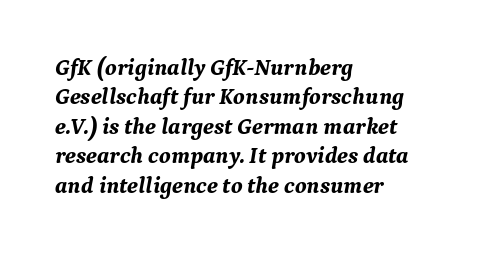
{"italic": "yes", "lean": "right", "slant_degrees": 9, "bold": "yes", "underline": "no", "align": "left", "line_spacing": "normal", "line_spacing_ratio": 1.28, "letter_spacing": "normal", "letter_spacing_em": 0.0, "glyph_px": 23}
